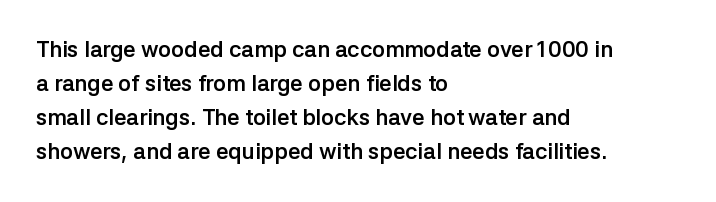
Underline: absent. Default kerning and tracking; the words read as compact shapes. Successive baselines arrive at the customary interval. You can tell it's not italic because the verticals are truly vertical. One-word summary of the alignment: left. These lines carry a lot of weight — the face is fully bold.
